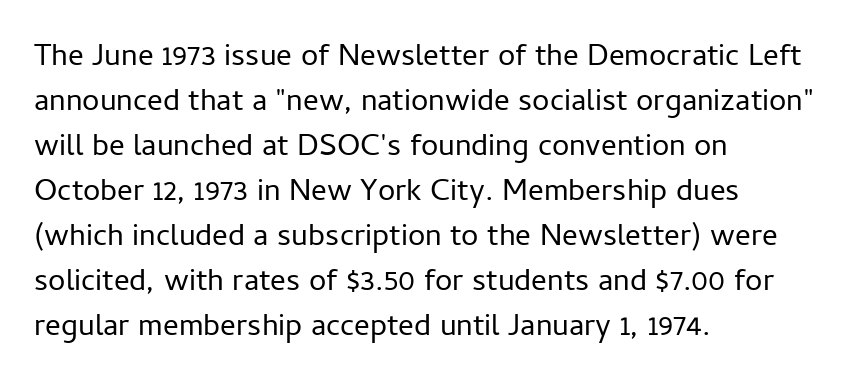
{"serif": "no", "italic": "no", "bold": "no", "weight": "regular", "width": "normal", "stroke_contrast": "low", "x_height": "medium", "monospaced": "no", "underline": "no", "align": "left", "line_spacing": "normal", "line_spacing_ratio": 1.45, "letter_spacing": "normal", "letter_spacing_em": 0.0, "glyph_px": 31}
